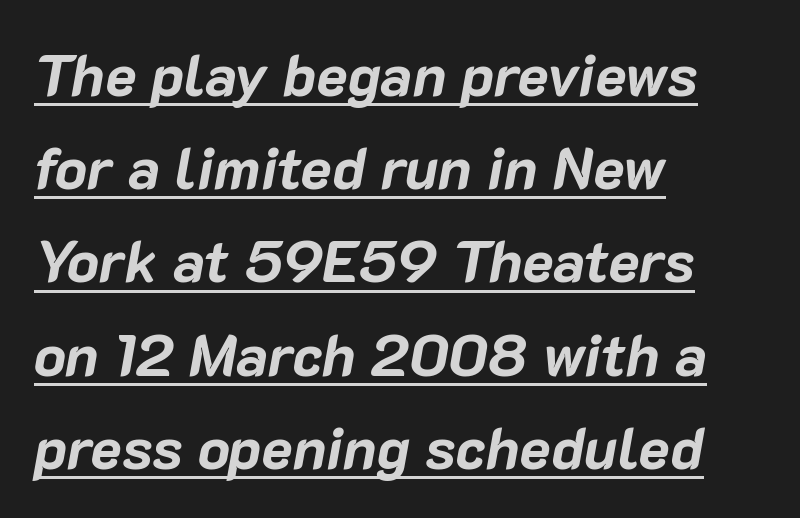
The image shows 59 px bold type, italic (leaning right); set left-aligned, normal line spacing (1.58x), normal letter spacing, underlined; low stroke contrast and a medium x-height.
